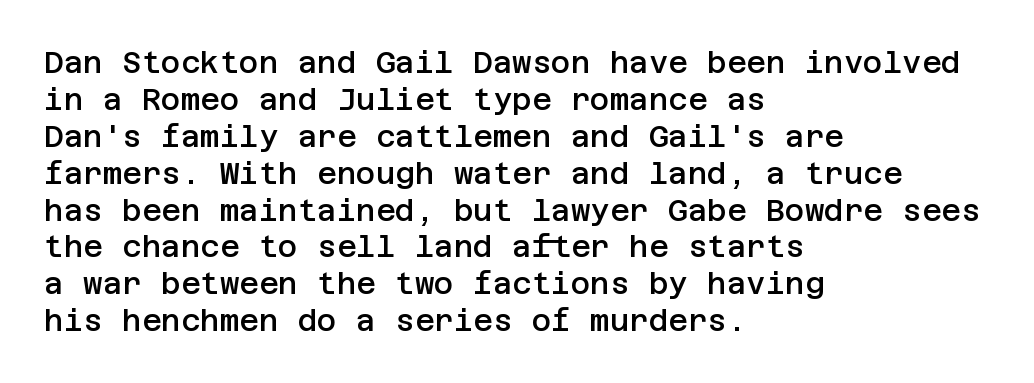
Q: Is the text bold? A: Semi-bold.
Q: Is the text italic (slanted)? A: No, it is upright.
Q: Is the typeface a serif or a sans-serif typeface? A: Sans-serif.
Q: Is the text underlined? A: No.
Q: How is the paragraph aligned? A: Left-aligned.
Q: Is the spacing between letters normal or unusually wide? A: Normal.
Q: Width (condensed, normal, or wide)? A: Normal.
Q: Stroke contrast? A: Low.
Q: x-height? A: Large.
